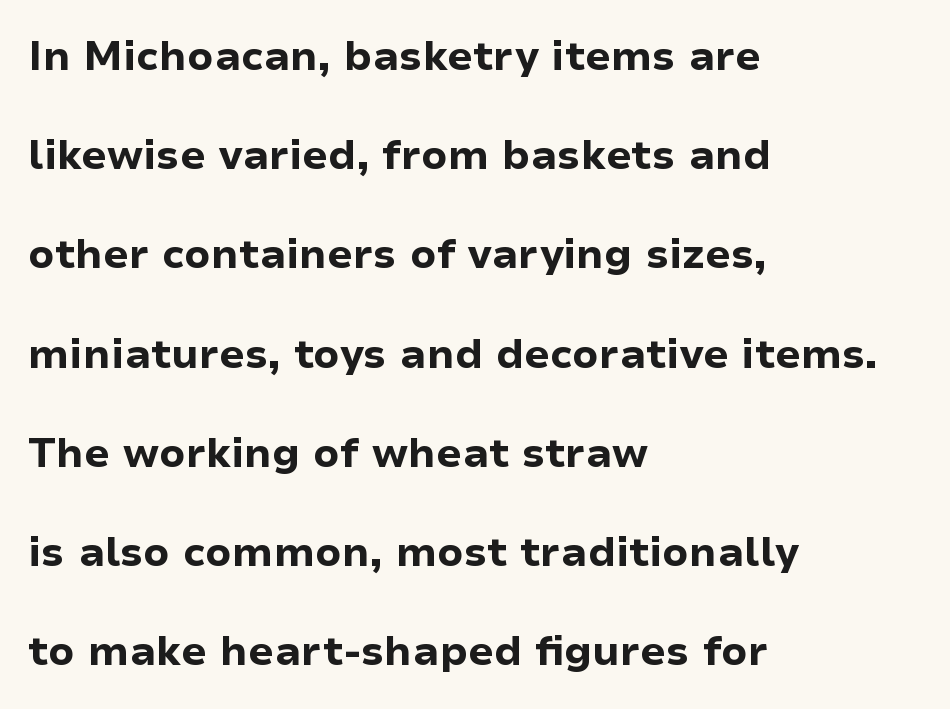
{"serif": "no", "italic": "no", "bold": "yes", "weight": "bold", "width": "normal", "stroke_contrast": "low", "x_height": "medium", "monospaced": "no", "underline": "no", "align": "left", "line_spacing": "loose", "line_spacing_ratio": 2.42, "letter_spacing": "normal", "letter_spacing_em": 0.0, "glyph_px": 41}
